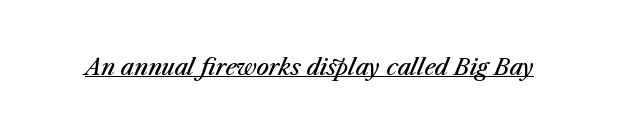
Q: Is the text bold? A: Semi-bold.
Q: Is the text italic (slanted)? A: Yes, it leans right by about 23 degrees.
Q: Is the text underlined? A: Yes.
Q: Is the spacing between letters normal or unusually wide? A: Normal.
